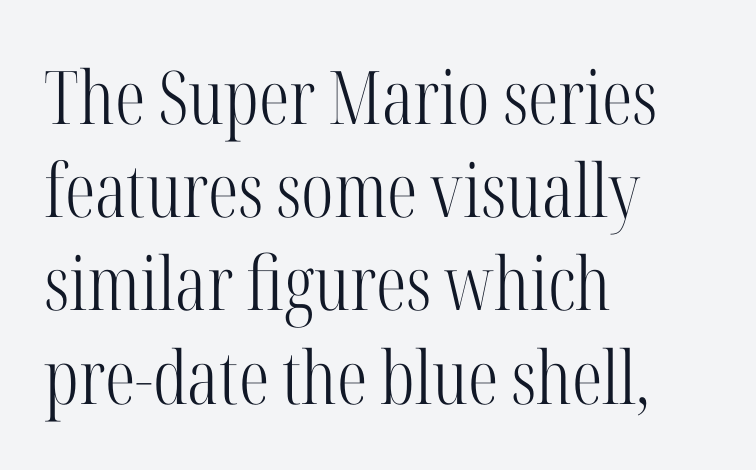
The image shows 74 px light, condensed serif type, upright; set left-aligned, normal line spacing (1.26x), normal letter spacing, not underlined; high stroke contrast and a medium x-height.
